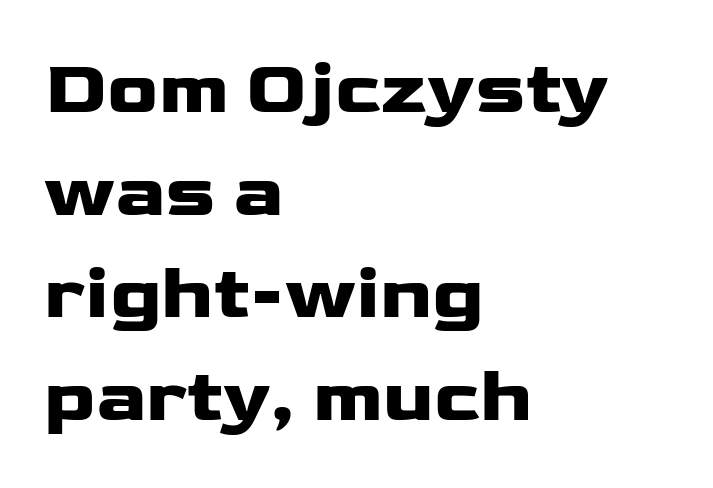
{"serif": "no", "italic": "no", "bold": "yes", "weight": "heavy", "width": "wide", "stroke_contrast": "low", "x_height": "medium", "monospaced": "no", "underline": "no", "align": "left", "line_spacing": "normal", "line_spacing_ratio": 1.37, "letter_spacing": "normal", "letter_spacing_em": 0.0, "glyph_px": 75}
